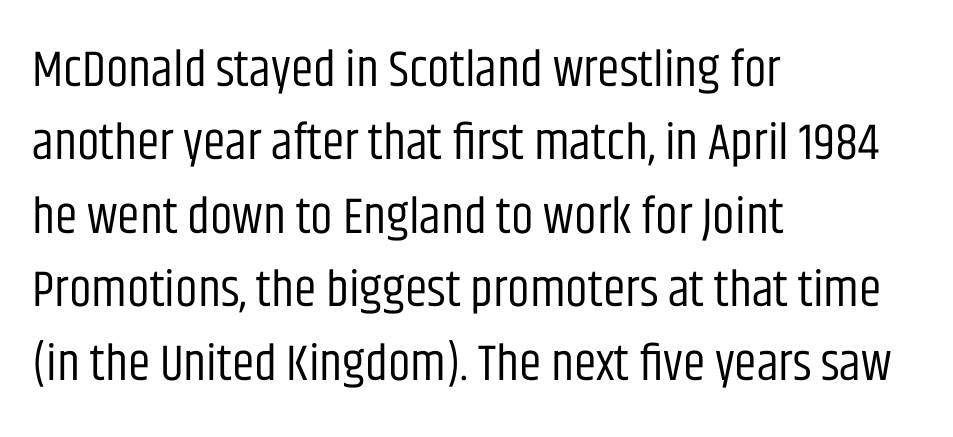
The image shows 51 px regular-weight, condensed sans-serif type, upright; set left-aligned, normal line spacing (1.44x), normal letter spacing, not underlined; low stroke contrast and a large x-height.
